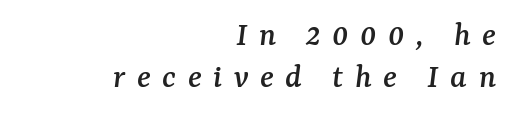
The image shows 35 px serif type, italic (leaning right); set right-aligned, line spacing 1.19x, unusually wide letter spacing (+0.33 em), not underlined; medium stroke contrast and a medium x-height.
